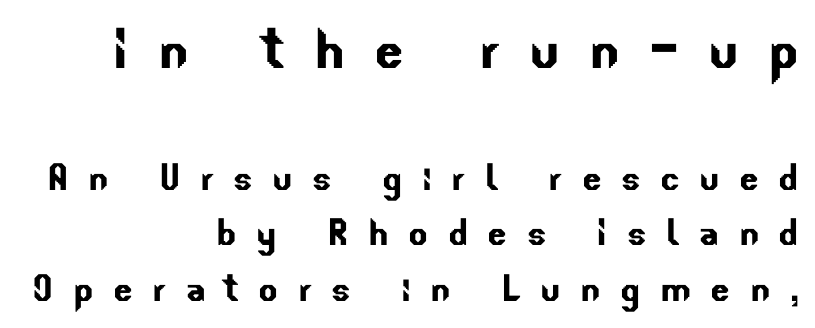
{"serif": "no", "width": "normal", "stroke_contrast": "low", "x_height": "small", "monospaced": "no", "underline": "no", "align": "right", "line_spacing_ratio": 1.21, "letter_spacing": "wide", "letter_spacing_em": 0.42, "larger_block": "first", "size_ratio": 1.5, "glyph_px": 69}
